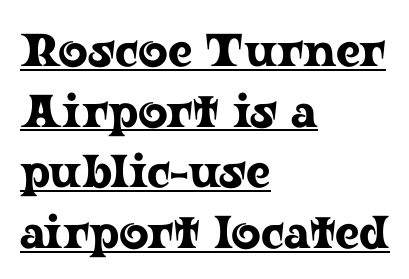
Words appear dense and cohesive because spacing is normal. Spacing verdict: proportional, widths tailored to each character. Style check: upright. The rendering uses a moderate line-height, typical for paragraphs.
